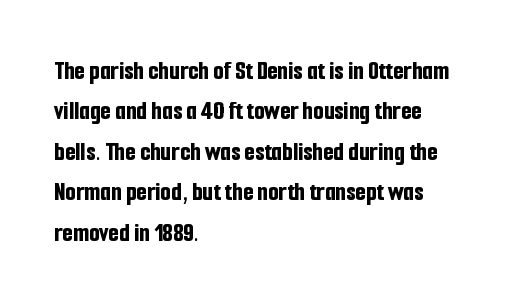
Q: Is the text bold? A: Yes.
Q: Is the text italic (slanted)? A: No, it is upright.
Q: Is the text underlined? A: No.
Q: How is the paragraph aligned? A: Left-aligned.
Q: Is the spacing between letters normal or unusually wide? A: Normal.
Q: Is the spacing between lines tight, normal or loose? A: Normal.
